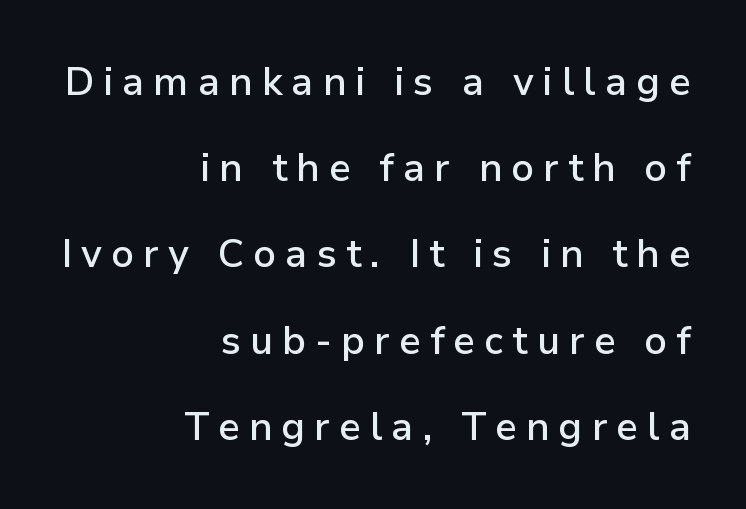
Q: Is the text bold? A: Semi-bold.
Q: Is the text italic (slanted)? A: No, it is upright.
Q: Is the typeface a serif or a sans-serif typeface? A: Sans-serif.
Q: Is the text underlined? A: No.
Q: How is the paragraph aligned? A: Right-aligned.
Q: Is the spacing between letters normal or unusually wide? A: Unusually wide.
Q: Is the spacing between lines tight, normal or loose? A: Loose.
Q: Width (condensed, normal, or wide)? A: Normal.
Q: Stroke contrast? A: Low.
Q: x-height? A: Medium.
Q: Monospaced? A: No.
